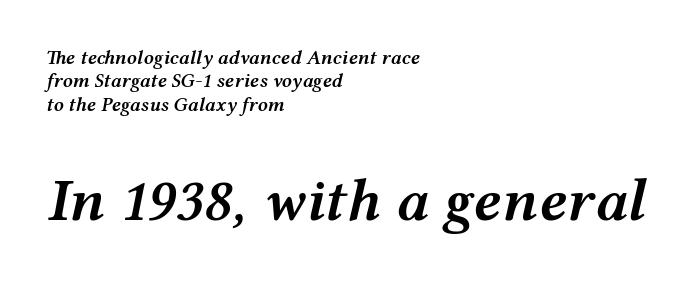
Note the varied advance widths — an 'i' is clearly narrower than an 'm'. The horizontal fit of the characters is conventional and even. As a designer I'd log this as weight 600, semibold. Style check: oblique. Underlining? Definitely not there. This layout puts the modest block above and the oversized block below.
